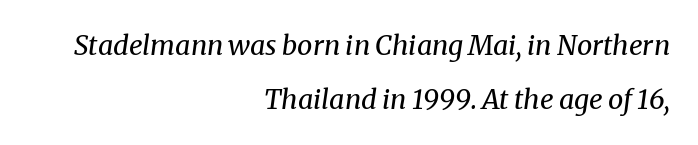
If you measured baseline to baseline, you'd find a long distance. The typesetting does not lean heavy: it is not bold. If you drew a ruler down the right edge, every line would touch it. Type without underlining. Does extra space separate the letters? No, they use regular spacing.
